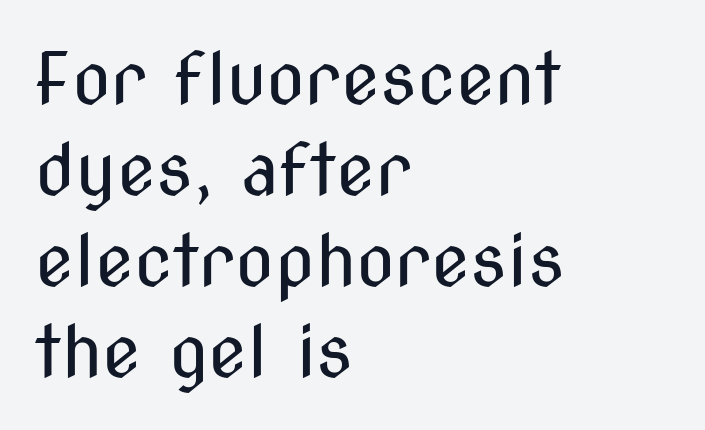
Q: Is the text bold? A: No.
Q: Is the text italic (slanted)? A: No, it is upright.
Q: Is the typeface a serif or a sans-serif typeface? A: Sans-serif.
Q: Is the text underlined? A: No.
Q: How is the paragraph aligned? A: Left-aligned.
Q: Is the spacing between letters normal or unusually wide? A: Normal.
Q: Is the spacing between lines tight, normal or loose? A: Normal.
Q: Width (condensed, normal, or wide)? A: Condensed.
Q: Stroke contrast? A: Medium.
Q: x-height? A: Medium.
Q: Monospaced? A: No.
